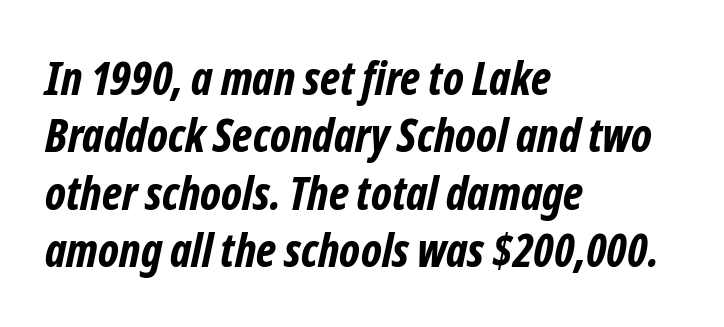
{"serif": "no", "bold": "yes", "weight": "bold", "width": "condensed", "stroke_contrast": "low", "x_height": "medium", "monospaced": "no", "underline": "no", "align": "left", "line_spacing": "normal", "line_spacing_ratio": 1.25, "letter_spacing": "normal", "letter_spacing_em": 0.0, "glyph_px": 46}
